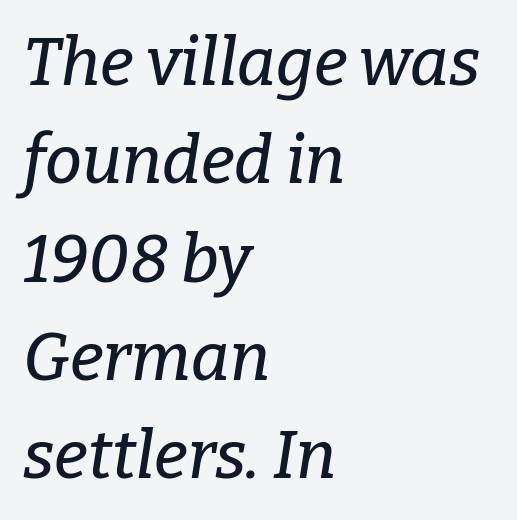
The image shows 66 px serif type, italic (leaning right); set left-aligned, normal line spacing (1.49x), normal letter spacing, not underlined; low stroke contrast and a medium x-height.
